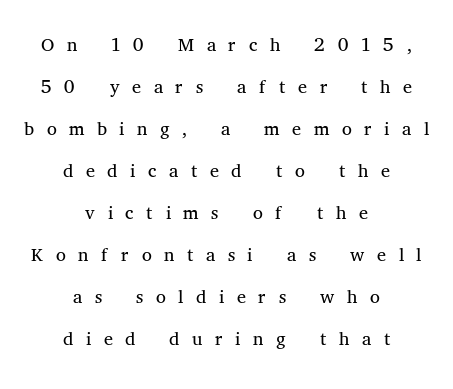
The passage shown is typeset with a serif family. Unbolded letterforms with no extra heft. Substantial extra tracking has been applied to these lines. The space beneath each line is pristine and unruled. One-word summary of the alignment: center.
